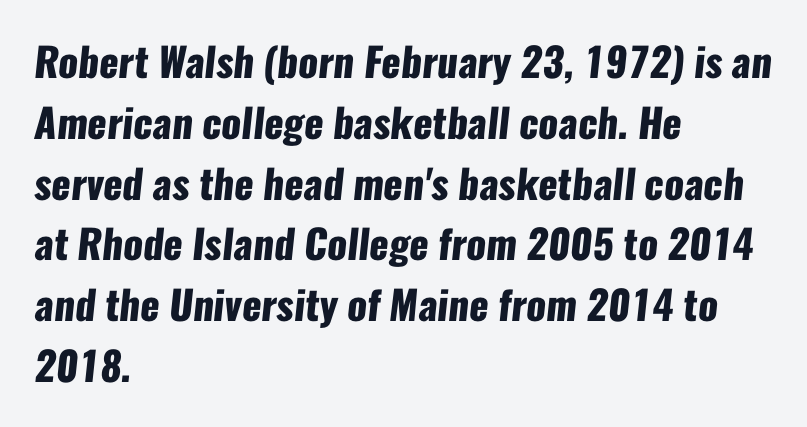
The image shows 40 px heavy, condensed sans-serif type; set left-aligned, normal line spacing (1.52x), normal letter spacing, not underlined; low stroke contrast and a medium x-height.
